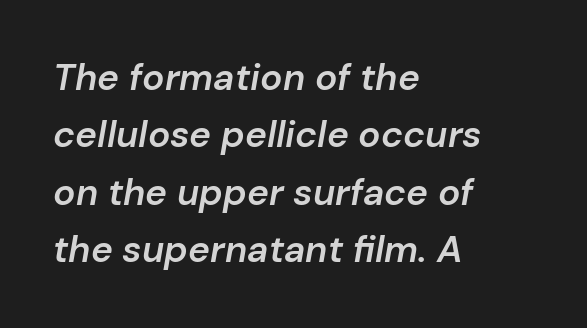
{"italic": "yes", "lean": "right", "slant_degrees": 10, "bold": "semi", "weight": "semibold", "width": "normal", "stroke_contrast": "low", "x_height": "medium", "monospaced": "no", "underline": "no", "align": "left", "line_spacing": "normal", "line_spacing_ratio": 1.55, "letter_spacing": "normal", "letter_spacing_em": 0.0, "glyph_px": 37}
